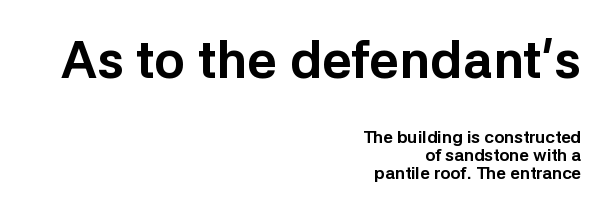
Is this a fixed-width face? No — the glyphs have proportional, varying widths. Size contrast runs from large at the top to small at the bottom. The specimen omits any rule beneath the text block's lines. You can tell from the bare stems that sans-serif type was used.
